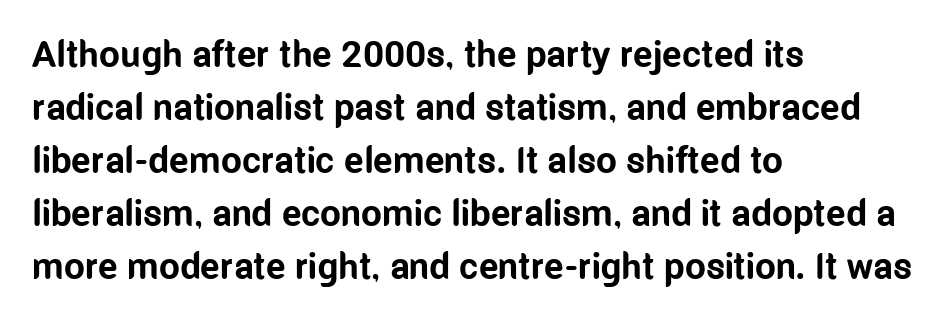
{"serif": "no", "italic": "no", "bold": "yes", "weight": "bold", "width": "condensed", "stroke_contrast": "low", "x_height": "medium", "monospaced": "no", "underline": "no", "align": "left", "line_spacing": "normal", "line_spacing_ratio": 1.43, "letter_spacing": "normal", "letter_spacing_em": 0.0, "glyph_px": 37}
